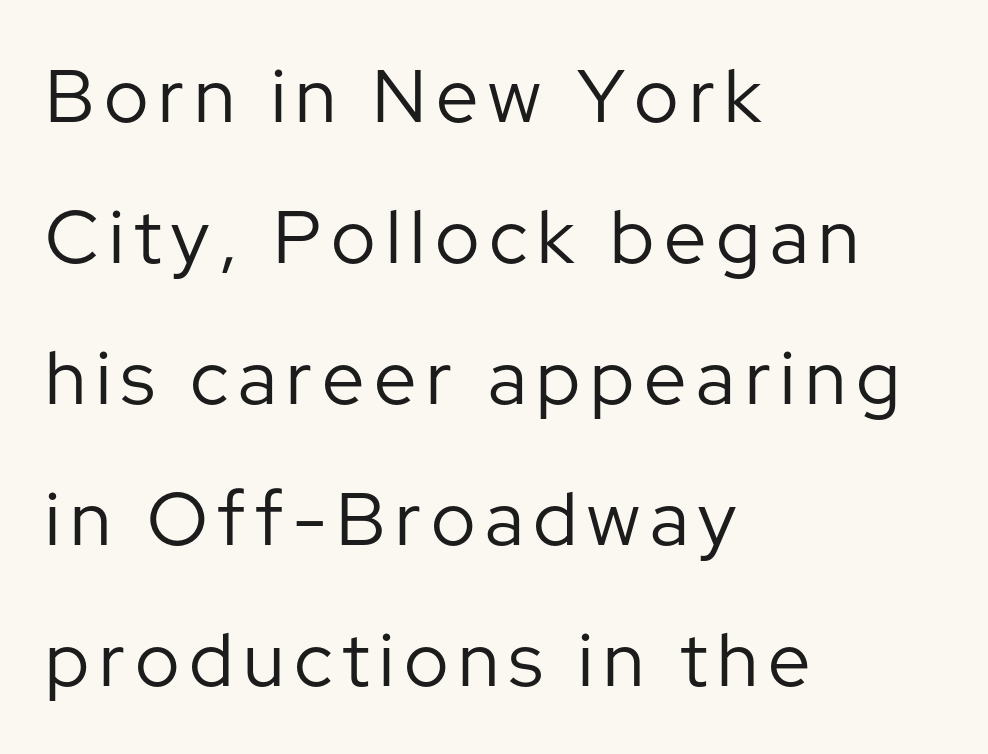
{"serif": "no", "italic": "no", "bold": "no", "weight": "regular", "width": "normal", "stroke_contrast": "low", "x_height": "medium", "monospaced": "no", "underline": "no", "align": "left", "line_spacing_ratio": 1.88, "glyph_px": 75}
